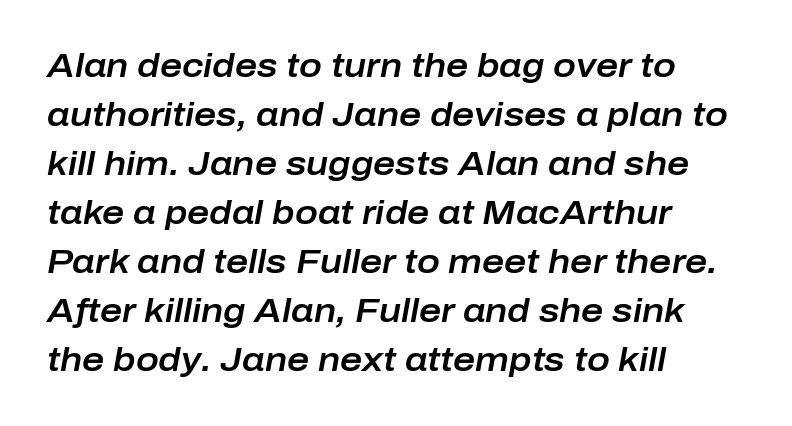
If you measured baseline to baseline, you'd find a middling distance. Spacing verdict: proportional, widths tailored to each character. A typesetter would call this zero additional tracking. Every character sits at an angle, as italics do. Check under the words: just untouched page.
